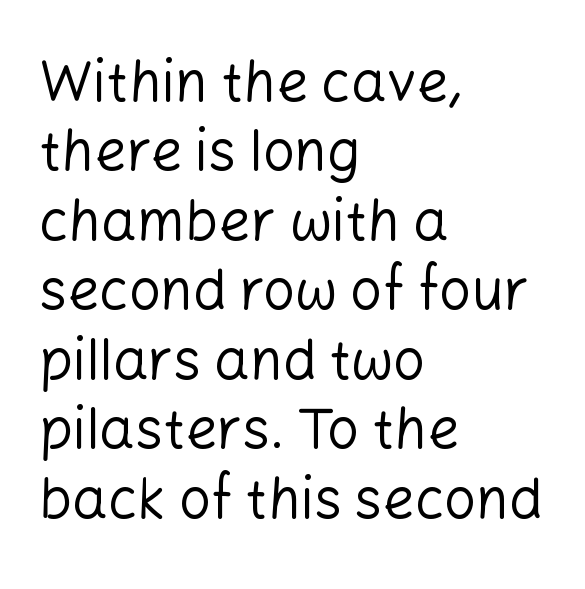
The image shows 56 px regular-weight sans-serif type, upright; set left-aligned, line spacing 1.24x, normal letter spacing, not underlined; low stroke contrast and a medium x-height.
